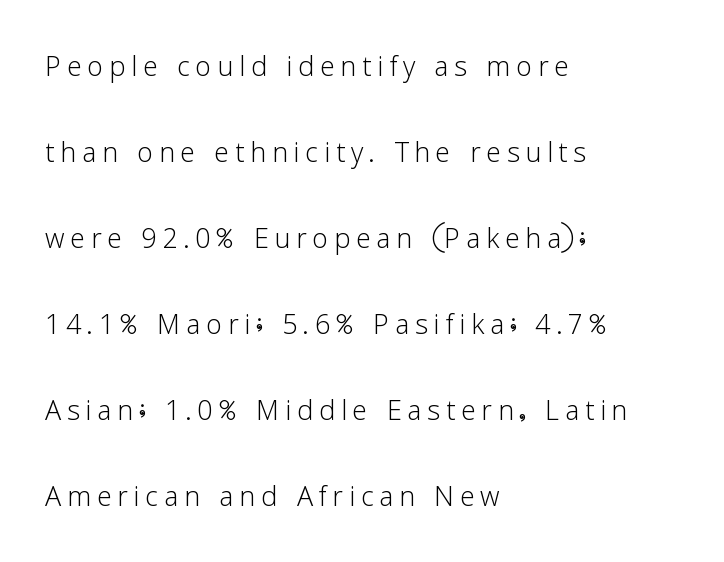
{"serif": "no", "italic": "no", "bold": "no", "weight": "light", "width": "normal", "stroke_contrast": "low", "x_height": "medium", "monospaced": "no", "underline": "no", "align": "left", "line_spacing": "loose", "line_spacing_ratio": 2.39, "glyph_px": 36}
